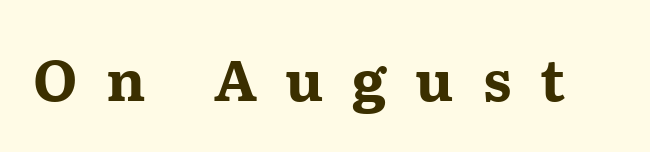
Q: Is the text bold? A: Yes.
Q: Is the text italic (slanted)? A: No, it is upright.
Q: Is the typeface a serif or a sans-serif typeface? A: Serif.
Q: Is the text underlined? A: No.
Q: Is the spacing between letters normal or unusually wide? A: Unusually wide.
Q: Width (condensed, normal, or wide)? A: Wide.
Q: Stroke contrast? A: Medium.
Q: x-height? A: Medium.
Q: Monospaced? A: No.
